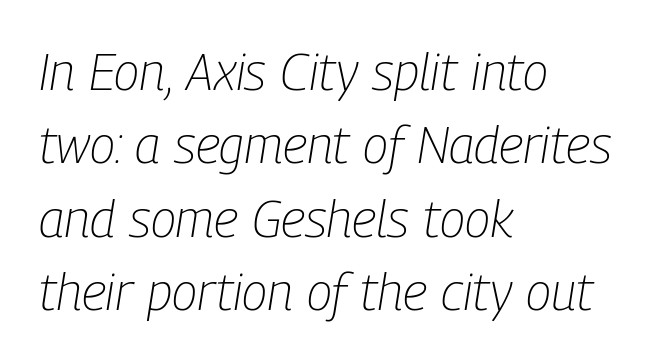
The tracking reads as untouched default to a designer's eye. The setting favours the left margin, as ordinary paragraphs usually do. Spacing verdict: proportional, widths tailored to each character. The vertical gap from one line to the next is medium. The typeface has the unassuming heft of standard copy or less. You can tell it's italic because the verticals aren't actually vertical.
